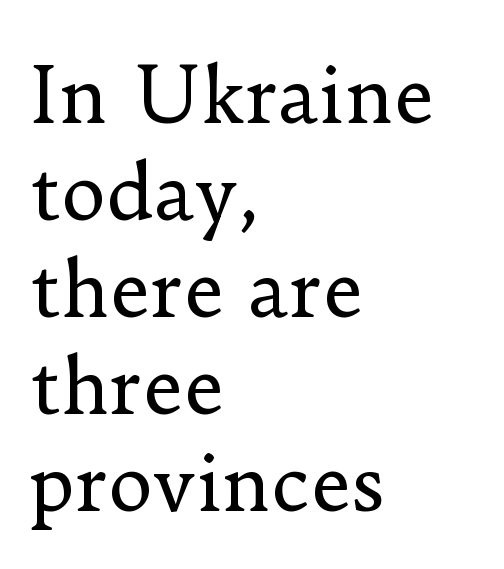
Q: Is the text bold? A: No.
Q: Is the text italic (slanted)? A: No, it is upright.
Q: Is the typeface a serif or a sans-serif typeface? A: Serif.
Q: Is the text underlined? A: No.
Q: How is the paragraph aligned? A: Left-aligned.
Q: Is the spacing between letters normal or unusually wide? A: Normal.
Q: Is the spacing between lines tight, normal or loose? A: Normal.
Q: Width (condensed, normal, or wide)? A: Normal.
Q: Stroke contrast? A: Low.
Q: x-height? A: Small.
Q: Monospaced? A: No.
